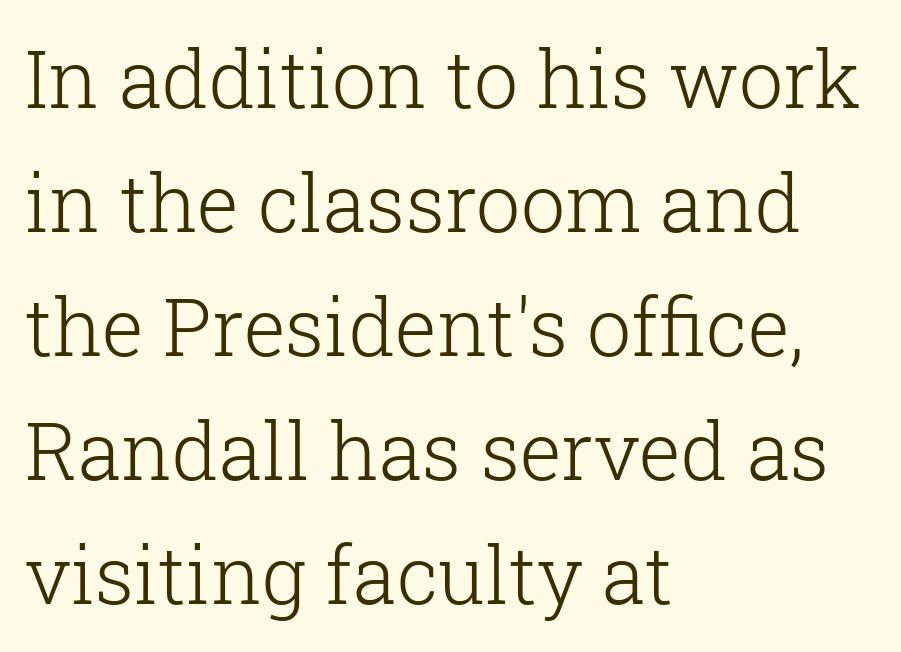
{"serif": "yes", "italic": "no", "bold": "no", "weight": "light", "width": "normal", "stroke_contrast": "low", "x_height": "medium", "monospaced": "no", "underline": "no", "align": "left", "line_spacing": "normal", "line_spacing_ratio": 1.57, "letter_spacing": "normal", "letter_spacing_em": 0.0, "glyph_px": 79}
